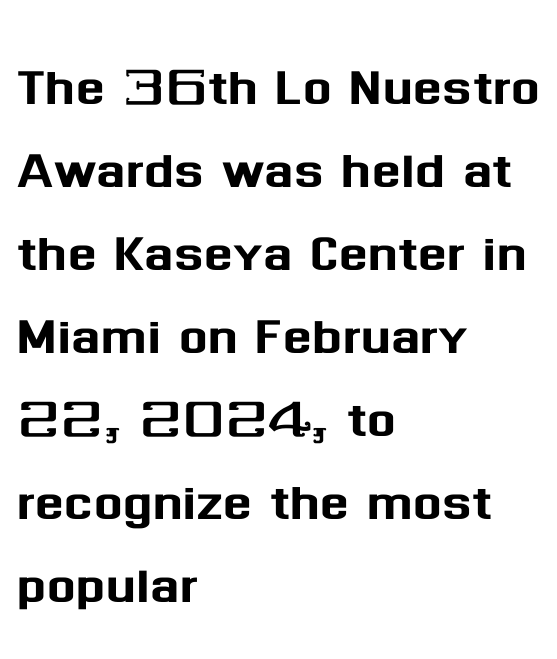
Q: Is the text italic (slanted)? A: No, it is upright.
Q: Is the typeface a serif or a sans-serif typeface? A: Sans-serif.
Q: Is the text underlined? A: No.
Q: How is the paragraph aligned? A: Left-aligned.
Q: Is the spacing between letters normal or unusually wide? A: Normal.
Q: Width (condensed, normal, or wide)? A: Normal.
Q: Stroke contrast? A: Medium.
Q: x-height? A: Medium.
Q: Monospaced? A: No.
